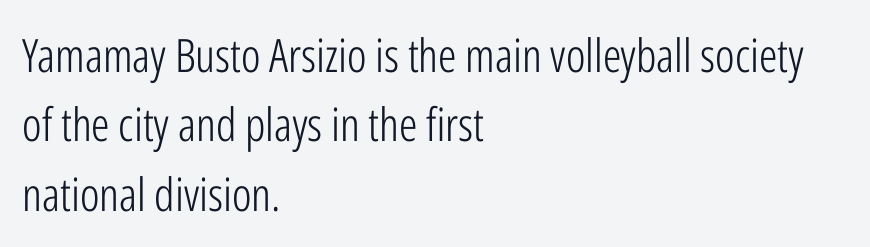
The image shows 46 px light, condensed sans-serif type, upright; set left-aligned, normal line spacing (1.51x), normal letter spacing, not underlined; low stroke contrast and a medium x-height.
